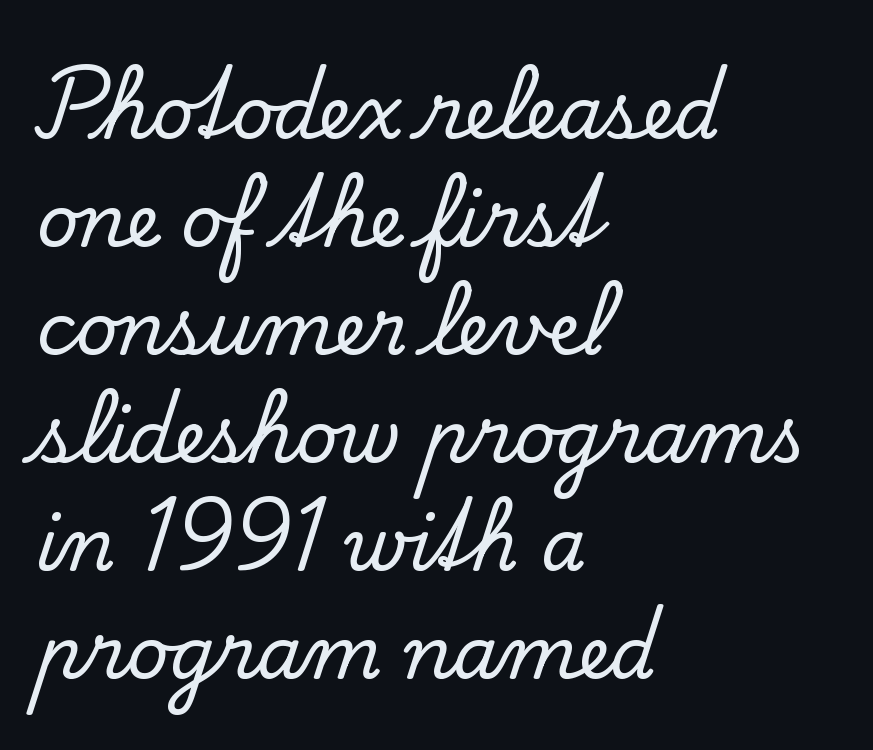
Vertical spacing — default. The font family rendered here belongs to the serif group. Default kerning and tracking; the words read as compact shapes. Teacher's note: observe the even left margin — that is flush-left alignment. Words float on clear page, feet unadorned. The letters advance in unequal steps, a hallmark of proportional type.
